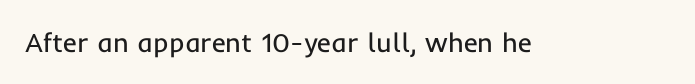
{"italic": "no", "bold": "no", "underline": "no", "letter_spacing": "normal", "letter_spacing_em": 0.0, "glyph_px": 27}
